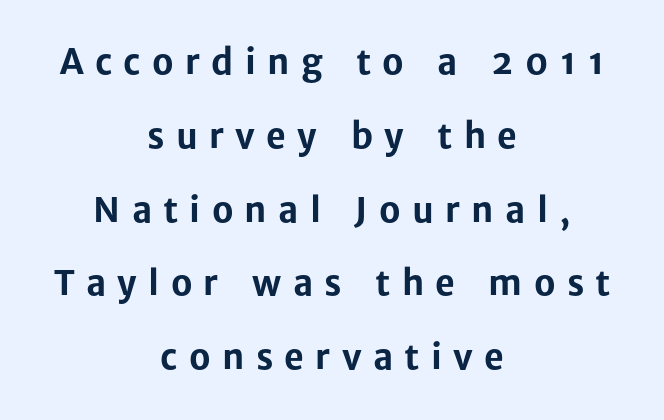
On the weight axis this lands at bold, roughly 700. Loosely led — the rows are spread out. Layout note: lines centered. Underlining? Definitely not there.
